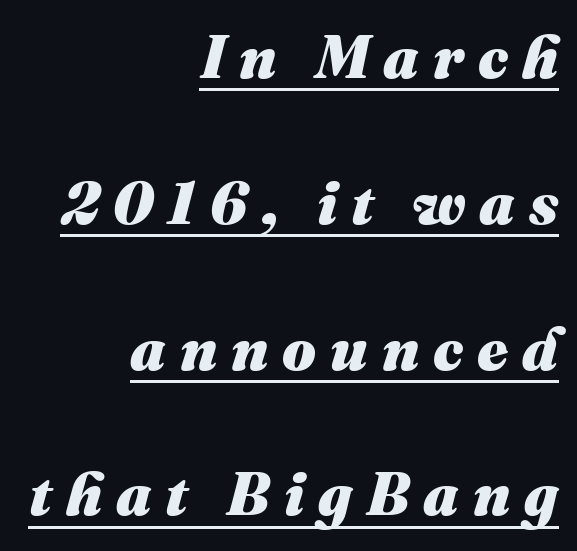
Q: Is the text bold? A: Yes.
Q: Is the text italic (slanted)? A: Yes, it leans right by about 16 degrees.
Q: Is the text underlined? A: Yes.
Q: How is the paragraph aligned? A: Right-aligned.
Q: Is the spacing between letters normal or unusually wide? A: Unusually wide.
Q: Is the spacing between lines tight, normal or loose? A: Loose.
Q: Width (condensed, normal, or wide)? A: Normal.
Q: Stroke contrast? A: Medium.
Q: x-height? A: Medium.
Q: Monospaced? A: No.
